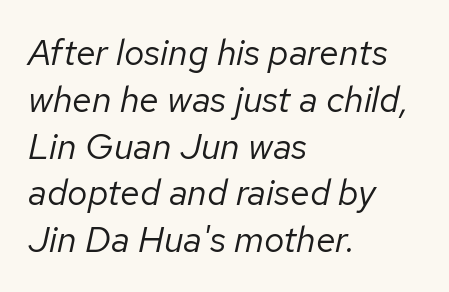
{"italic": "yes", "lean": "right", "slant_degrees": 12, "bold": "no", "weight": "regular", "width": "normal", "stroke_contrast": "low", "x_height": "medium", "monospaced": "no", "underline": "no", "align": "left", "line_spacing": "normal", "line_spacing_ratio": 1.3, "letter_spacing": "normal", "letter_spacing_em": 0.0, "glyph_px": 36}
